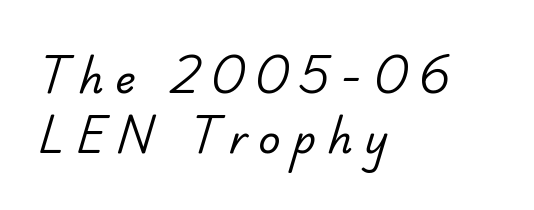
The image shows 39 px regular-weight sans-serif type; set left-aligned, normal line spacing (1.53x), unusually wide letter spacing (+0.29 em), not underlined; low stroke contrast and a small x-height.
